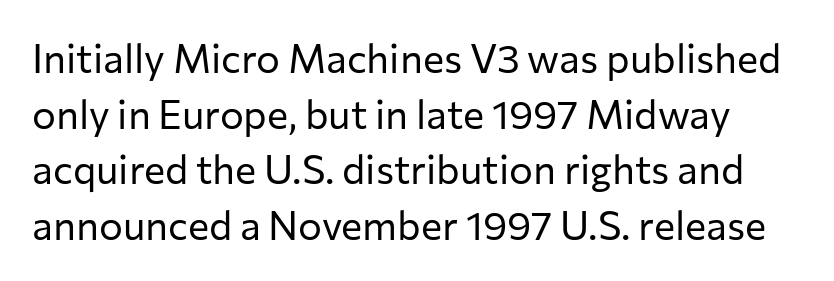
The image shows 40 px regular-weight sans-serif type, upright; set normal line spacing (1.39x), normal letter spacing, not underlined; low stroke contrast and a medium x-height.
